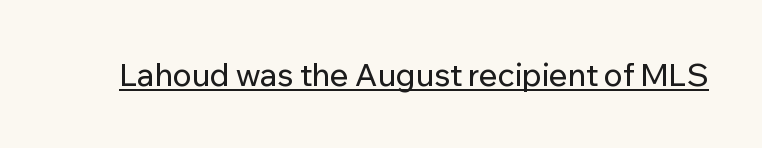
{"serif": "no", "italic": "no", "width": "normal", "stroke_contrast": "low", "x_height": "medium", "monospaced": "no", "underline": "yes", "letter_spacing": "normal", "letter_spacing_em": 0.0, "glyph_px": 31}
